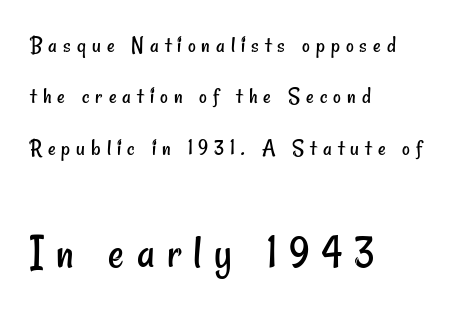
{"serif": "no", "bold": "no", "weight": "regular", "width": "condensed", "stroke_contrast": "low", "x_height": "small", "monospaced": "no", "underline": "no", "align": "left", "line_spacing": "loose", "line_spacing_ratio": 2.14, "letter_spacing": "wide", "letter_spacing_em": 0.25, "larger_block": "second", "size_ratio": 2.04, "glyph_px": 49}
